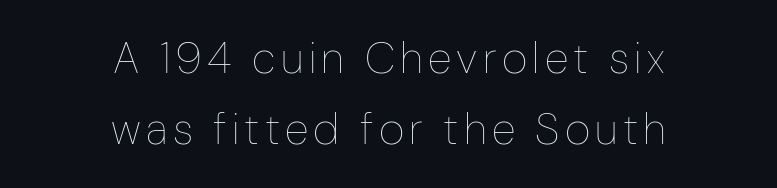
The font sits on the lighter half of the weight spectrum, regular included. A typesetter would call this leading conventional body-copy spacing. The face used here is proportionally spaced, like ordinary book or web type. Centered paragraph, ragged on both sides. Every stem runs plumb, perpendicular to the baseline. A bare baseline throughout the passage.
